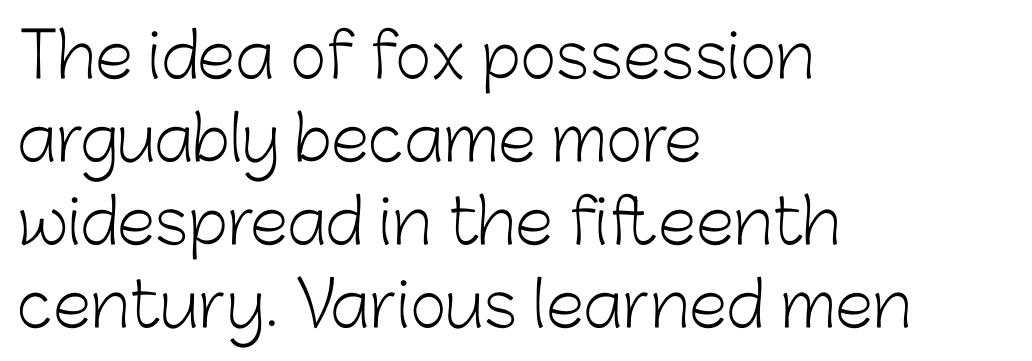
The image shows 62 px light sans-serif type, upright; set left-aligned, normal line spacing (1.34x), normal letter spacing, not underlined; low stroke contrast and a medium x-height.
